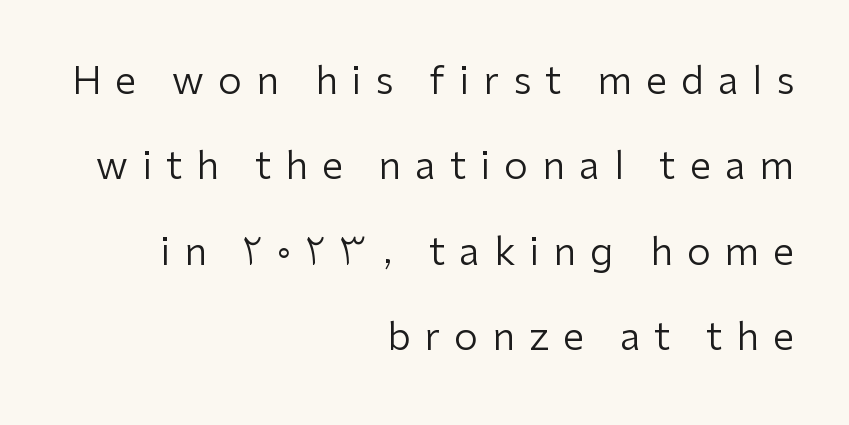
Reading down the column, the eye jumps a long way to each next line. In CSS terms this would be text-align: right. Check where the strokes stop: nothing finishes them off — pure sans. Honestly, the letter spacing is so wide it's the main thing you notice. The words here are not underlined. Is this a heavy cut? Hardly; it is regular or lighter.
